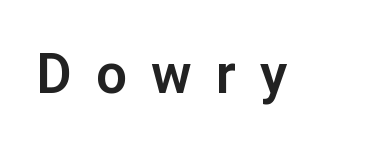
The image shows 55 px sans-serif type, upright; set unusually wide letter spacing (+0.44 em), not underlined; low stroke contrast and a medium x-height.
